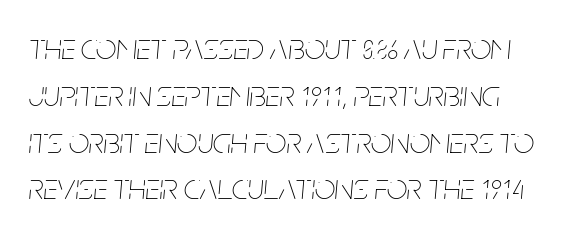
Q: Is the text bold? A: No.
Q: Is the text italic (slanted)? A: Yes, it leans right by about 5 degrees.
Q: Is the text underlined? A: No.
Q: Is the spacing between letters normal or unusually wide? A: Normal.
Q: Is the spacing between lines tight, normal or loose? A: Normal.
Q: Width (condensed, normal, or wide)? A: Condensed.
Q: Stroke contrast? A: Low.
Q: x-height? A: Large.
Q: Monospaced? A: No.
